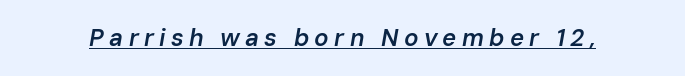
Q: Is the text bold? A: Semi-bold.
Q: Is the text italic (slanted)? A: Yes, it leans right by about 10 degrees.
Q: Is the text underlined? A: Yes.
Q: Is the spacing between letters normal or unusually wide? A: Unusually wide.
